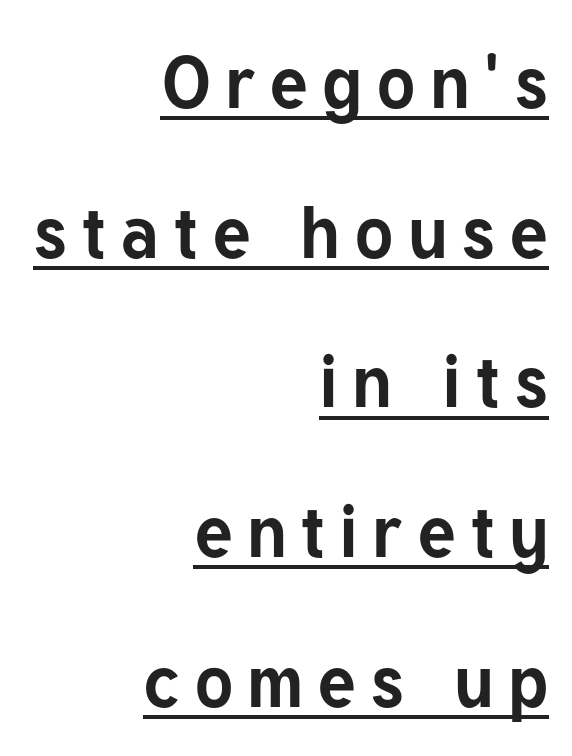
{"serif": "no", "italic": "no", "bold": "yes", "weight": "bold", "width": "normal", "stroke_contrast": "low", "x_height": "medium", "monospaced": "no", "underline": "yes", "align": "right", "line_spacing": "loose", "line_spacing_ratio": 2.05, "glyph_px": 73}
